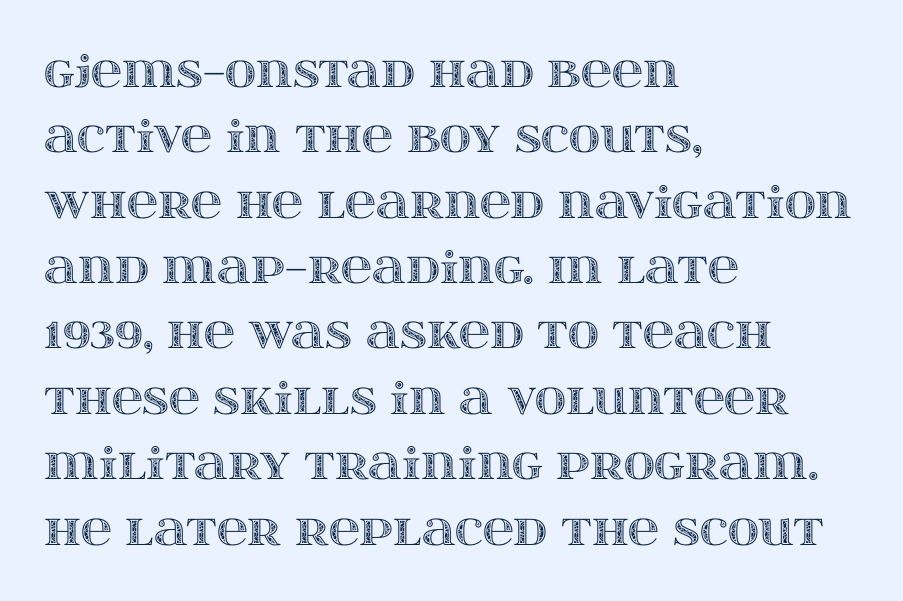
The image shows 43 px wide type, upright; set left-aligned, normal line spacing (1.52x), normal letter spacing, not underlined; a large x-height.
